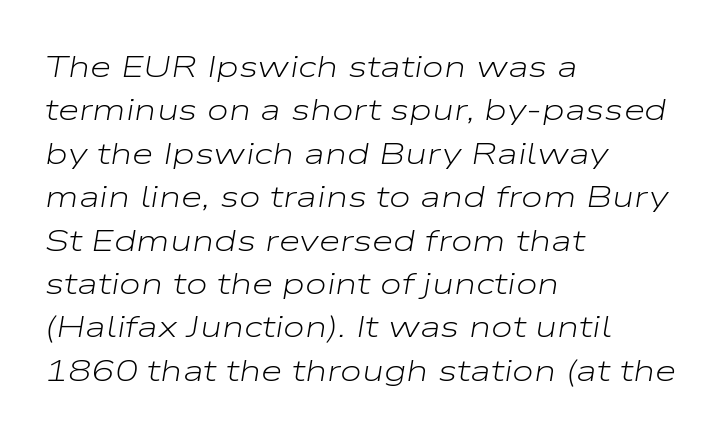
{"italic": "yes", "lean": "right", "slant_degrees": 9, "bold": "no", "weight": "light", "width": "wide", "stroke_contrast": "low", "x_height": "medium", "monospaced": "no", "underline": "no", "align": "left", "line_spacing": "normal", "line_spacing_ratio": 1.4, "letter_spacing": "normal", "letter_spacing_em": 0.0, "glyph_px": 31}
